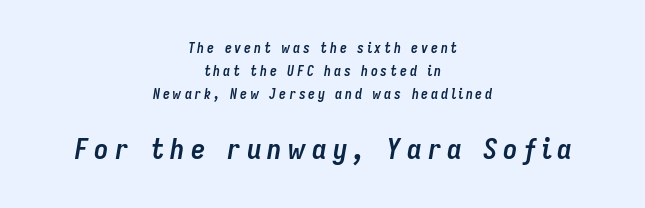
The image shows 29 px semibold, condensed type, italic (leaning right); set centered, normal line spacing (1.65x), unusually wide letter spacing (+0.2 em), not underlined; the second (bottom) block is 2.07x larger; low stroke contrast and a medium x-height.
